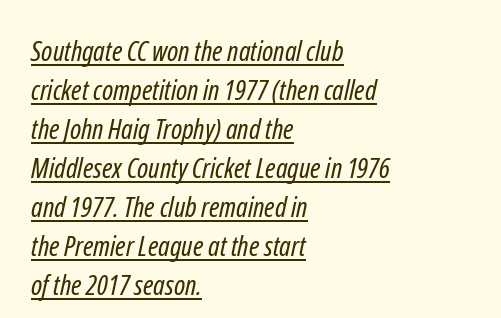
Q: Is the text bold? A: No.
Q: Is the typeface a serif or a sans-serif typeface? A: Sans-serif.
Q: Is the text underlined? A: Yes.
Q: How is the paragraph aligned? A: Left-aligned.
Q: Is the spacing between letters normal or unusually wide? A: Normal.
Q: Is the spacing between lines tight, normal or loose? A: Normal.
Q: Width (condensed, normal, or wide)? A: Condensed.
Q: Stroke contrast? A: Low.
Q: x-height? A: Medium.
Q: Monospaced? A: No.
